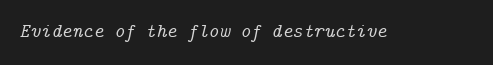
{"italic": "yes", "lean": "right", "slant_degrees": 14, "underline": "no", "letter_spacing": "normal", "letter_spacing_em": 0.0, "glyph_px": 20}
